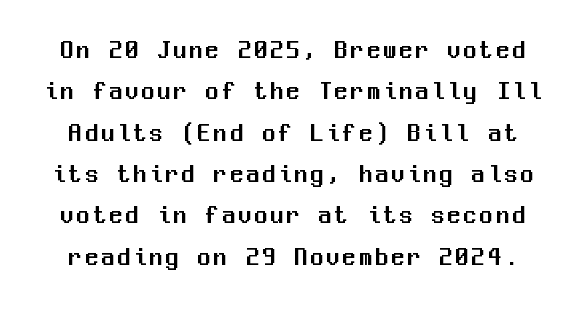
The image shows 26 px text type, upright; set normal line spacing (1.59x), not underlined.
